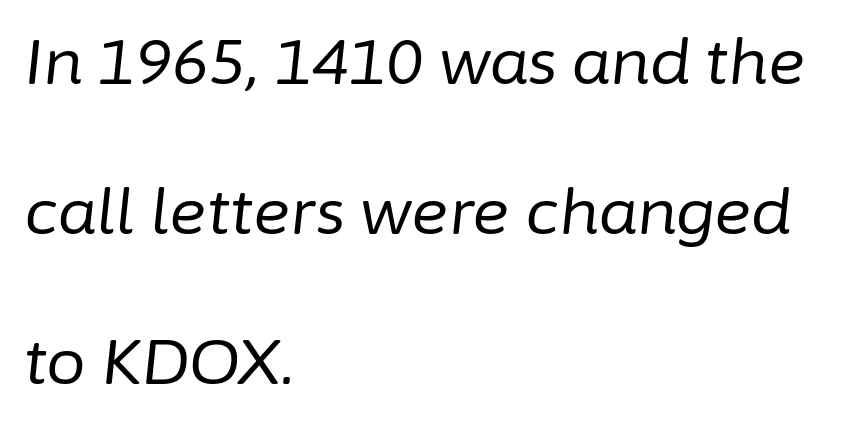
The block of text is sparse from top to bottom, with ample space between rows. Looks like regular typesetting: each glyph gets only the width it needs. Descender tails drop into unmarked territory. What stands out about the letter spacing? Nothing — it is the standard amount. The passage is arranged the way most books set body copy — flush left. The passage shown leans; its letterforms are oblique.
